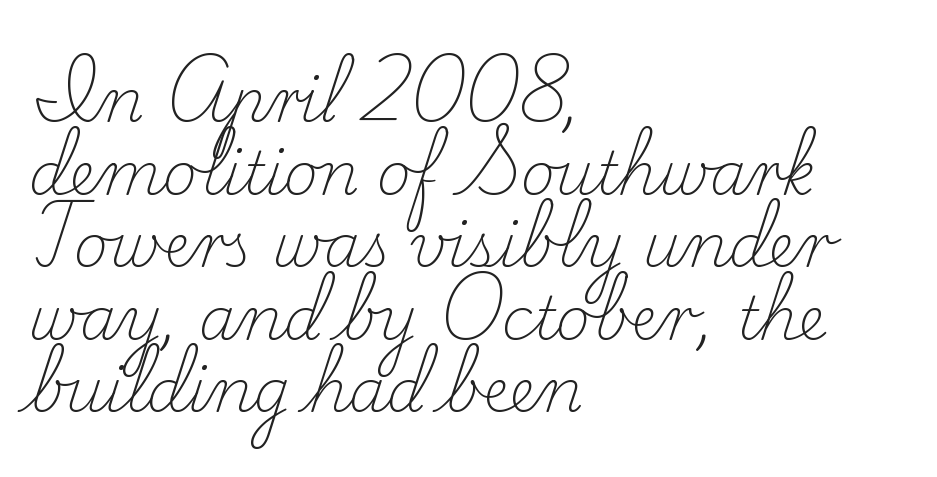
Q: Is the text bold? A: No.
Q: Is the text italic (slanted)? A: Yes.
Q: Is the typeface a serif or a sans-serif typeface? A: Serif.
Q: Is the text underlined? A: No.
Q: How is the paragraph aligned? A: Left-aligned.
Q: Is the spacing between letters normal or unusually wide? A: Normal.
Q: Width (condensed, normal, or wide)? A: Normal.
Q: Stroke contrast? A: Low.
Q: x-height? A: Small.
Q: Monospaced? A: No.
